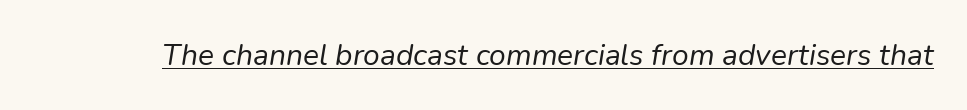
Q: Is the text bold? A: No.
Q: Is the text italic (slanted)? A: Yes, it leans right by about 9 degrees.
Q: Is the text underlined? A: Yes.
Q: Is the spacing between letters normal or unusually wide? A: Normal.
Q: Width (condensed, normal, or wide)? A: Normal.
Q: Stroke contrast? A: Low.
Q: x-height? A: Medium.
Q: Monospaced? A: No.
